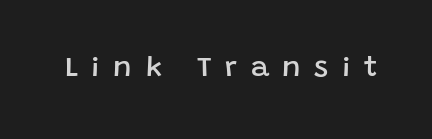
The image shows 28 px semibold sans-serif type, upright; set unusually wide letter spacing (+0.48 em), not underlined; low stroke contrast and a large x-height.
